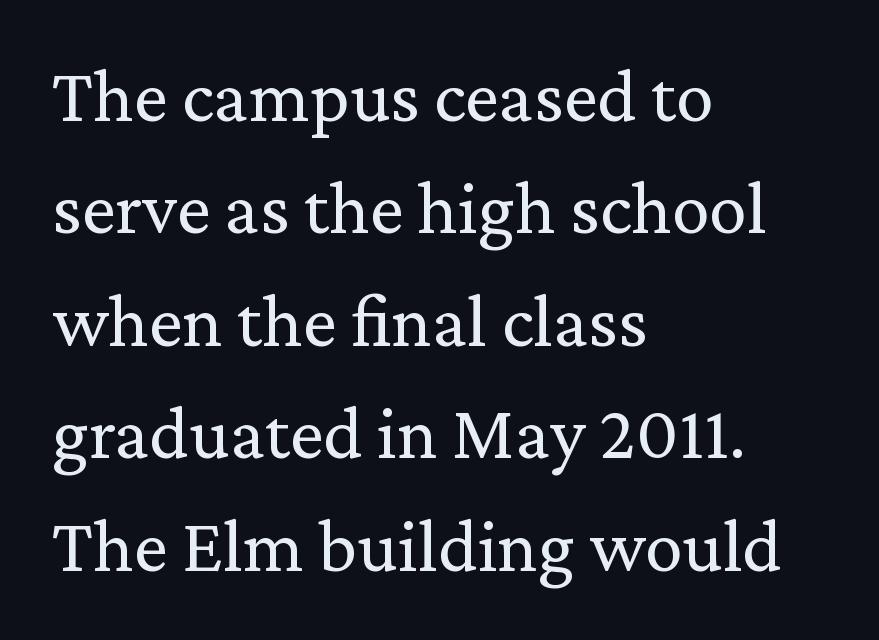
No extra tracking has been applied to these lines. Anything drawn beneath the words? Only blank space. Each letter keeps its own natural width here, so spacing adapts to shape. The setting favours the left margin, as ordinary paragraphs usually do. I'd call this a serif setting — the letters wear small feet.
